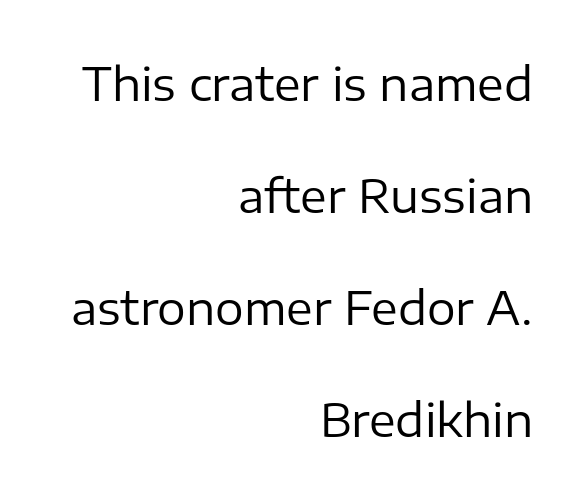
{"serif": "no", "italic": "no", "bold": "no", "weight": "regular", "width": "normal", "stroke_contrast": "low", "x_height": "medium", "monospaced": "no", "underline": "no", "align": "right", "line_spacing": "loose", "line_spacing_ratio": 2.49, "letter_spacing": "normal", "letter_spacing_em": 0.0, "glyph_px": 45}
